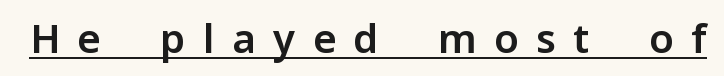
Q: Is the text italic (slanted)? A: No, it is upright.
Q: Is the typeface a serif or a sans-serif typeface? A: Sans-serif.
Q: Is the text underlined? A: Yes.
Q: Is the spacing between letters normal or unusually wide? A: Unusually wide.
Q: Width (condensed, normal, or wide)? A: Normal.
Q: Stroke contrast? A: Low.
Q: x-height? A: Medium.
Q: Monospaced? A: No.
